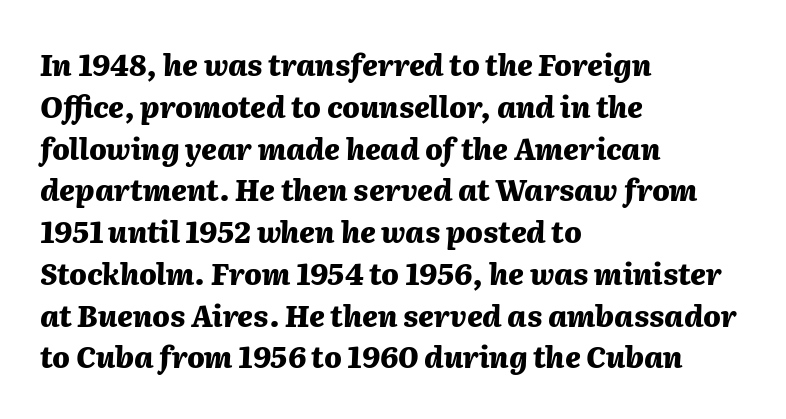
{"italic": "yes", "lean": "right", "slant_degrees": 2, "bold": "yes", "weight": "heavy", "width": "normal", "stroke_contrast": "medium", "x_height": "medium", "monospaced": "no", "underline": "no", "align": "left", "line_spacing": "normal", "line_spacing_ratio": 1.44, "letter_spacing": "normal", "letter_spacing_em": 0.0, "glyph_px": 29}
